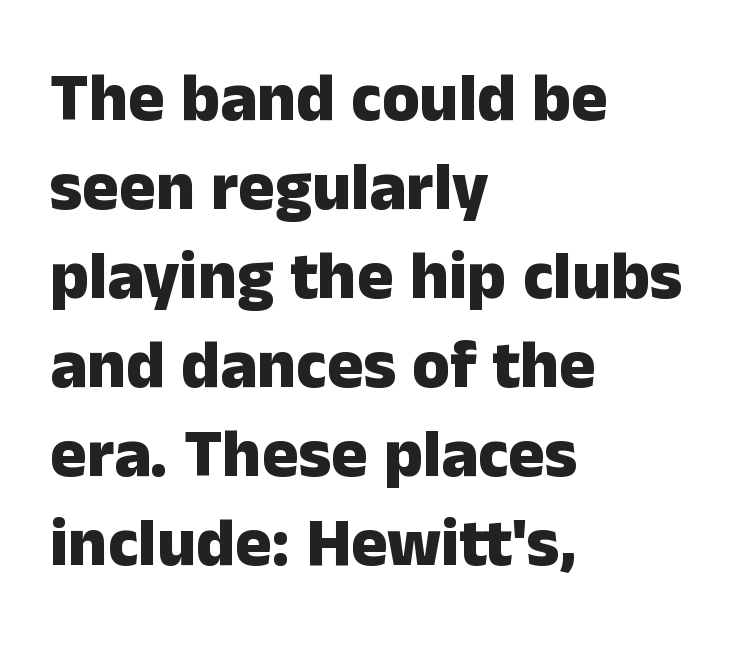
What weight is shown? A full bold with thick strokes. The passage shown is typeset with a sans-serif family. Type without underlining. Horizontal alignment here is leftward, the default for most running prose. Standard letterfit; no display-style spreading of the glyphs.
